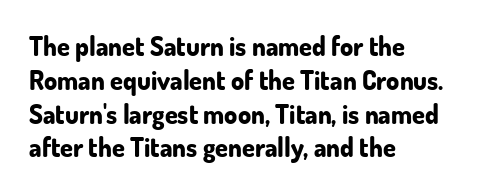
The image shows 26 px bold type, upright; set left-aligned, normal line spacing (1.3x), normal letter spacing, not underlined.
